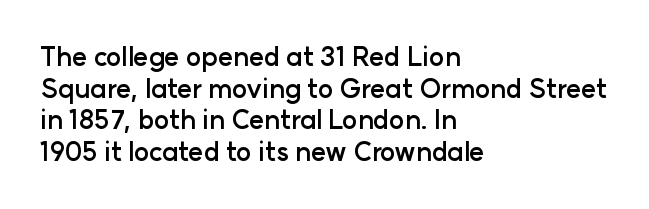
Q: Is the text bold? A: Yes.
Q: Is the text italic (slanted)? A: No, it is upright.
Q: Is the text underlined? A: No.
Q: How is the paragraph aligned? A: Left-aligned.
Q: Is the spacing between letters normal or unusually wide? A: Normal.
